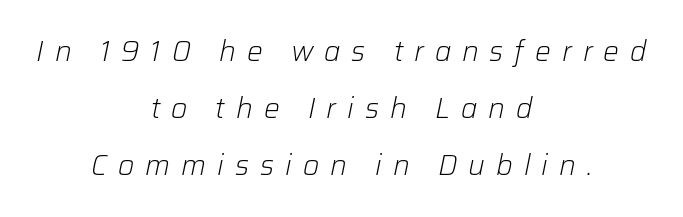
{"italic": "yes", "lean": "right", "slant_degrees": 12, "bold": "no", "weight": "light", "width": "normal", "stroke_contrast": "low", "x_height": "medium", "monospaced": "no", "underline": "no", "align": "center", "line_spacing": "loose", "line_spacing_ratio": 2.03, "letter_spacing": "wide", "letter_spacing_em": 0.39, "glyph_px": 28}
